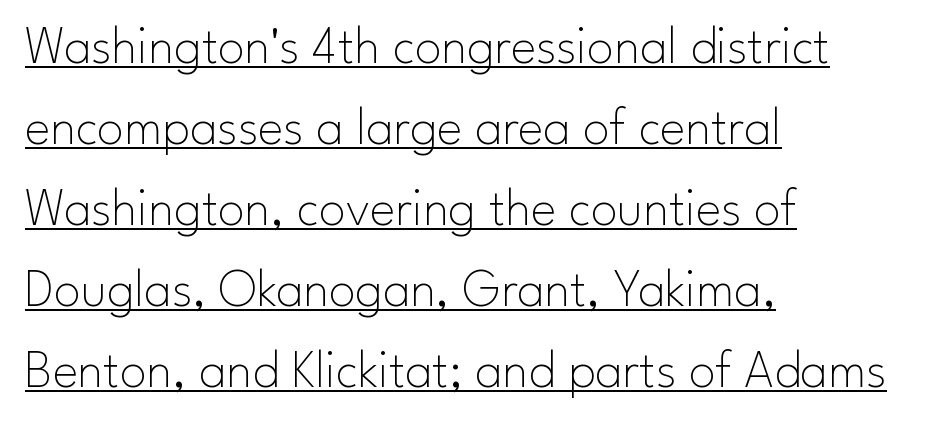
{"serif": "no", "italic": "no", "bold": "no", "weight": "thin", "width": "normal", "stroke_contrast": "low", "x_height": "small", "monospaced": "no", "underline": "yes", "align": "left", "line_spacing": "normal", "line_spacing_ratio": 1.5, "letter_spacing": "normal", "letter_spacing_em": 0.0, "glyph_px": 54}
